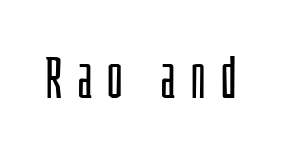
The image shows 58 px light, condensed sans-serif type, upright; set unusually wide letter spacing (+0.24 em), not underlined; low stroke contrast and a large x-height.
